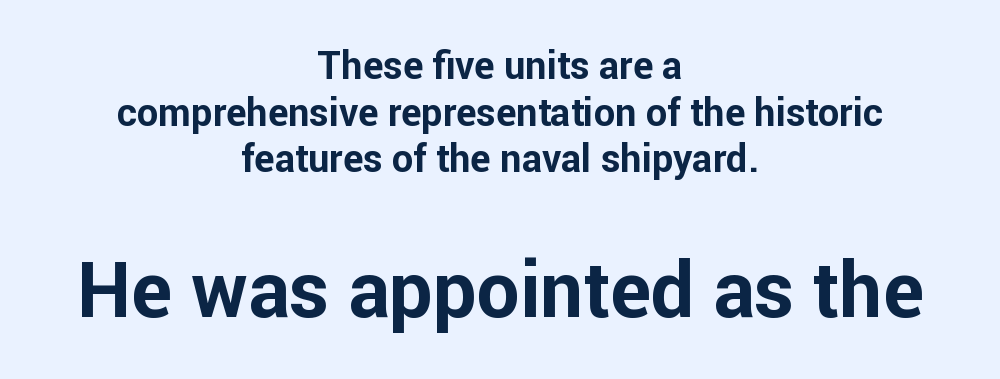
The image shows 77 px bold sans-serif type, upright; set centered, line spacing 1.23x, normal letter spacing, not underlined; the second (bottom) block is 2.03x larger; low stroke contrast and a medium x-height.
